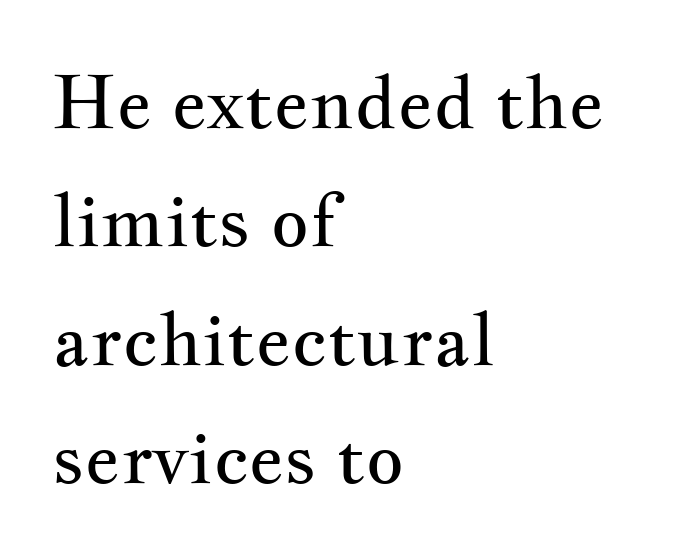
Descenders are the only things crossing below the line. The type is set solid horizontally, with unmodified tracking. You could not count columns in this text — the font is proportionally spaced. The face used here is seriffed, in the tradition of book romans. Stroke thickness stays within the range of a standard reading face or lighter.
